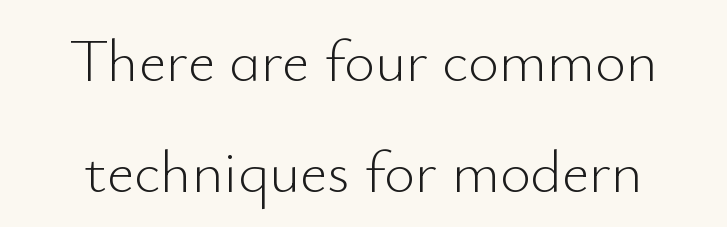
Q: Is the text bold? A: No.
Q: Is the text italic (slanted)? A: No, it is upright.
Q: Is the typeface a serif or a sans-serif typeface? A: Sans-serif.
Q: Is the text underlined? A: No.
Q: How is the paragraph aligned? A: Centered.
Q: Is the spacing between letters normal or unusually wide? A: Normal.
Q: Width (condensed, normal, or wide)? A: Normal.
Q: Stroke contrast? A: Low.
Q: x-height? A: Small.
Q: Monospaced? A: No.
